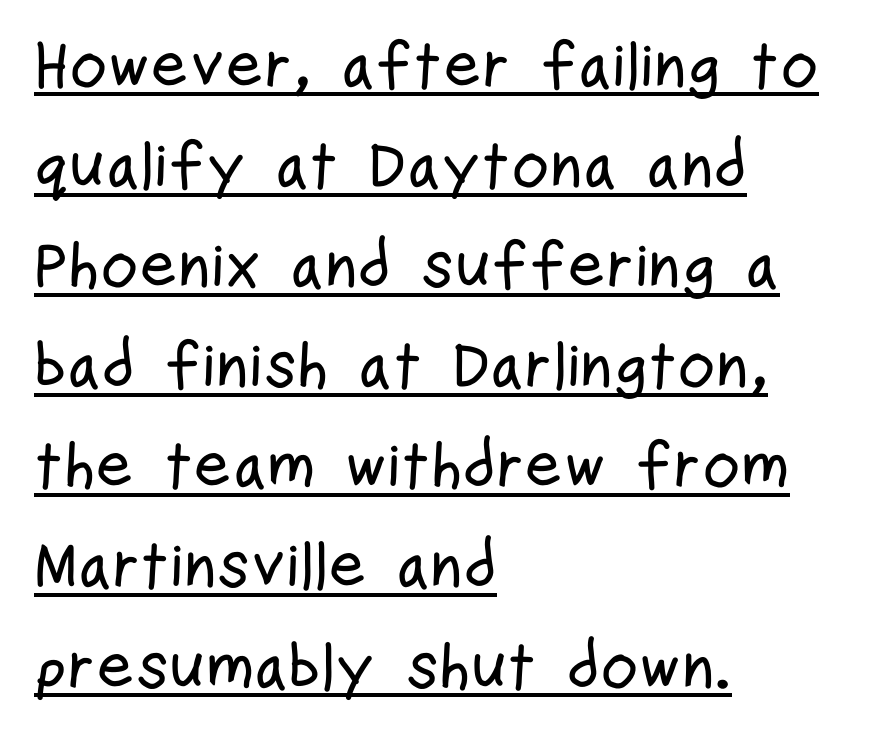
The image shows 65 px condensed sans-serif type, upright; set left-aligned, normal line spacing (1.54x), normal letter spacing, underlined; low stroke contrast and a medium x-height.
